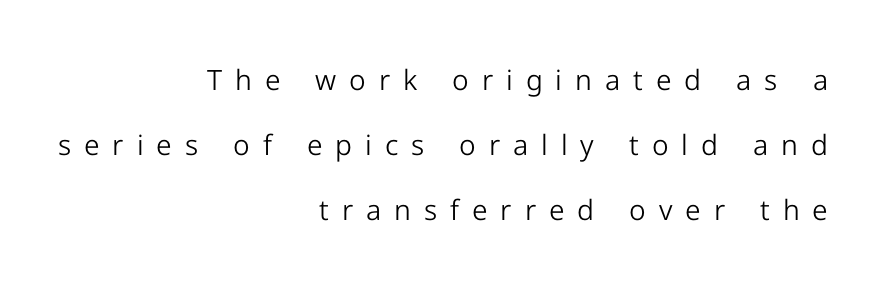
Spacing between characters has been opened up far beyond the box default. The typesetter chose a ragged-left arrangement here. Counters stay open thanks to moderate or lighter strokes. Each letter's strokes conclude bluntly, with no projecting serifs. The passage shown stacks its lines with a broad gap. The string is rendered with underlining switched off.
